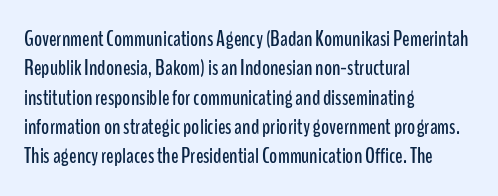
Q: Is the text italic (slanted)? A: No, it is upright.
Q: Is the text underlined? A: No.
Q: How is the paragraph aligned? A: Left-aligned.
Q: Is the spacing between letters normal or unusually wide? A: Normal.
Q: Is the spacing between lines tight, normal or loose? A: Normal.
